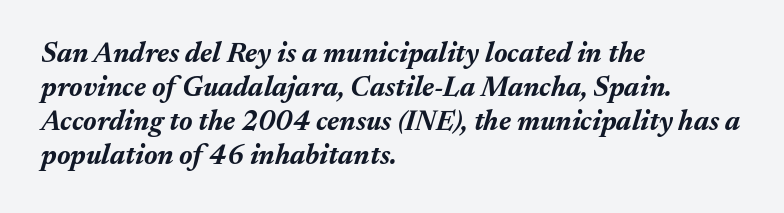
The image shows 28 px bold type, italic (leaning right); set left-aligned, line spacing 1.21x, normal letter spacing, not underlined; medium stroke contrast and a medium x-height.
